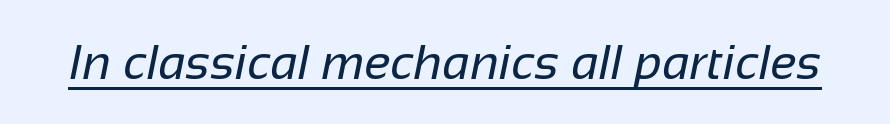
{"serif": "no", "bold": "no", "weight": "regular", "width": "normal", "stroke_contrast": "low", "x_height": "medium", "monospaced": "no", "underline": "yes", "letter_spacing": "normal", "letter_spacing_em": 0.0, "glyph_px": 49}
